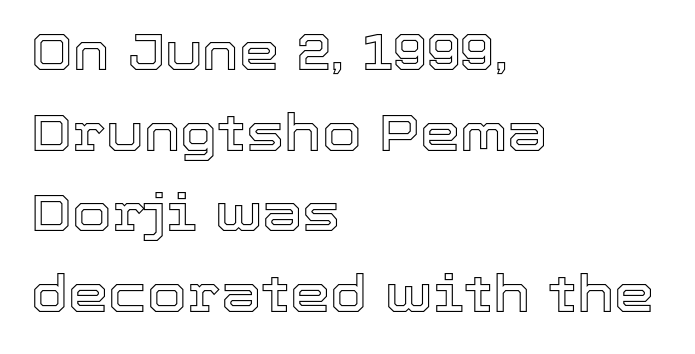
{"italic": "no", "width": "normal", "x_height": "medium", "monospaced": "no", "underline": "no", "align": "left", "line_spacing": "normal", "line_spacing_ratio": 1.58, "letter_spacing": "normal", "letter_spacing_em": 0.0, "glyph_px": 51}
